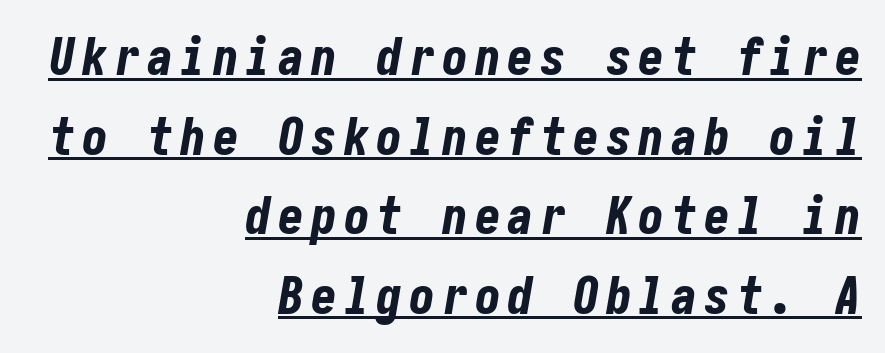
{"italic": "yes", "lean": "right", "slant_degrees": 10, "bold": "yes", "weight": "bold", "width": "condensed", "stroke_contrast": "low", "x_height": "medium", "underline": "yes", "align": "right", "line_spacing": "normal", "line_spacing_ratio": 1.53, "glyph_px": 52}
